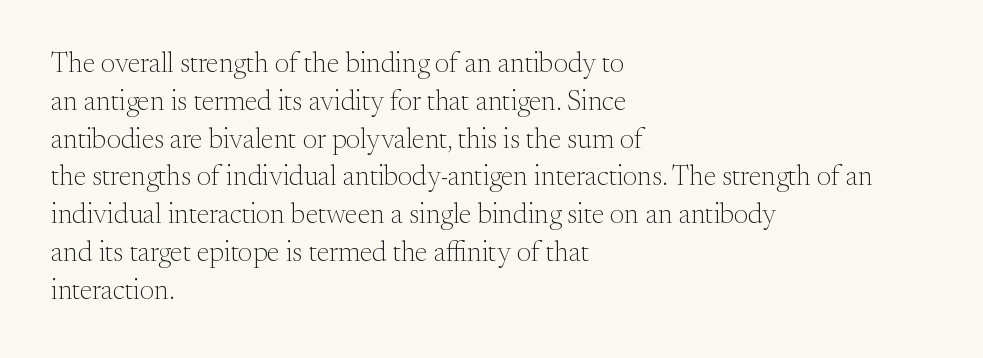
Q: Is the text bold? A: No.
Q: Is the text italic (slanted)? A: No, it is upright.
Q: Is the typeface a serif or a sans-serif typeface? A: Serif.
Q: Is the text underlined? A: No.
Q: How is the paragraph aligned? A: Left-aligned.
Q: Is the spacing between letters normal or unusually wide? A: Normal.
Q: Is the spacing between lines tight, normal or loose? A: Normal.
Q: Width (condensed, normal, or wide)? A: Normal.
Q: Stroke contrast? A: Medium.
Q: x-height? A: Small.
Q: Monospaced? A: No.
